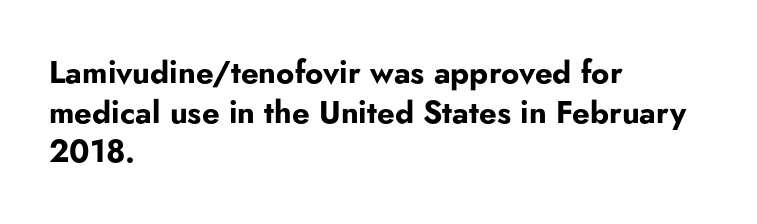
Compared with typical paragraphs, the rows here are spaced about the same. Glance below the letters and you will spot only blank space. Is the block centered? No — it sits flush against the left margin. No extra tracking has been applied to these lines. On the weight axis this lands at bold, roughly 700.
